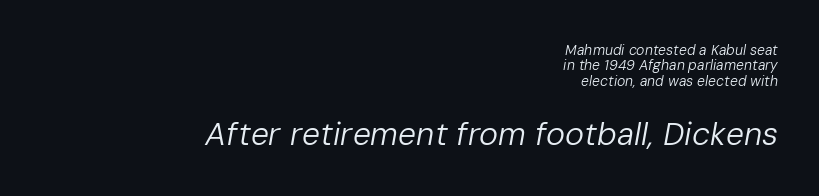
The specimen reads as italic at a glance. The face looks like a standard text weight, possibly lighter. Line spacing here is tight. Character size in the trailing block exceeds that of the leading block. In terms of letterspacing, this is plain default setting. Bare-footed words on every line.
